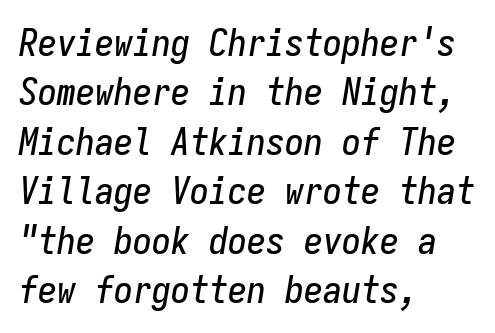
Q: Is the text italic (slanted)? A: Yes, it leans right by about 9 degrees.
Q: Is the text underlined? A: No.
Q: How is the paragraph aligned? A: Left-aligned.
Q: Is the spacing between letters normal or unusually wide? A: Normal.
Q: Is the spacing between lines tight, normal or loose? A: Normal.
Q: Width (condensed, normal, or wide)? A: Condensed.
Q: Stroke contrast? A: Low.
Q: x-height? A: Medium.
Q: Monospaced? A: Yes.
